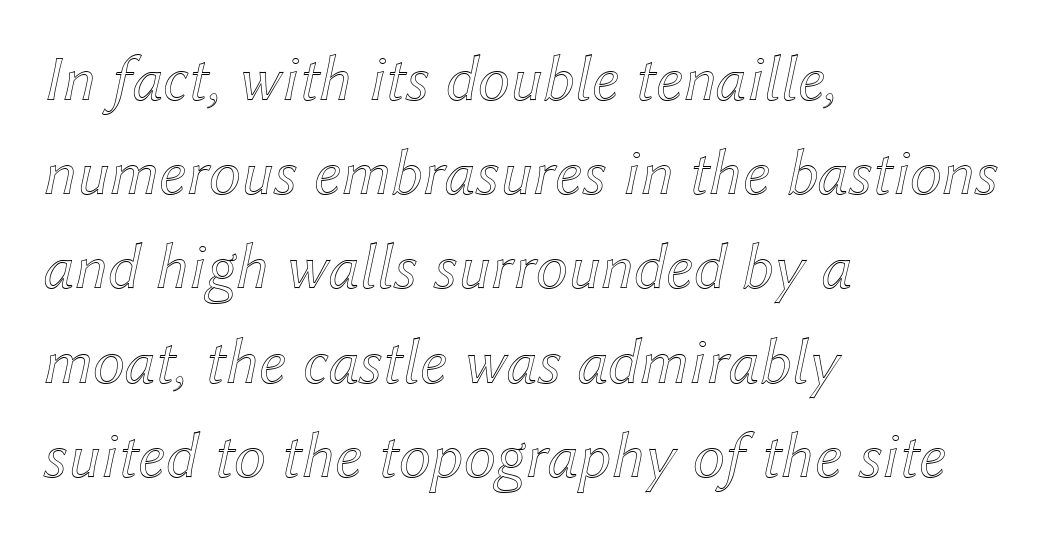
Q: Is the text italic (slanted)? A: Yes, it leans right by about 12 degrees.
Q: Is the text underlined? A: No.
Q: How is the paragraph aligned? A: Left-aligned.
Q: Is the spacing between letters normal or unusually wide? A: Normal.
Q: Is the spacing between lines tight, normal or loose? A: Normal.
Q: Width (condensed, normal, or wide)? A: Normal.
Q: x-height? A: Medium.
Q: Monospaced? A: No.
